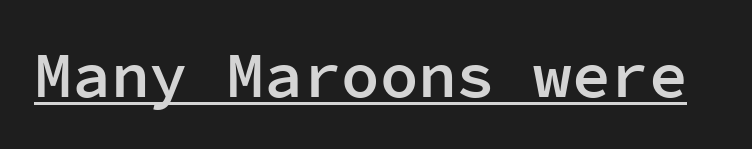
The image shows 64 px semibold sans-serif type, upright, monospaced; set normal letter spacing, underlined; low stroke contrast and a medium x-height.
